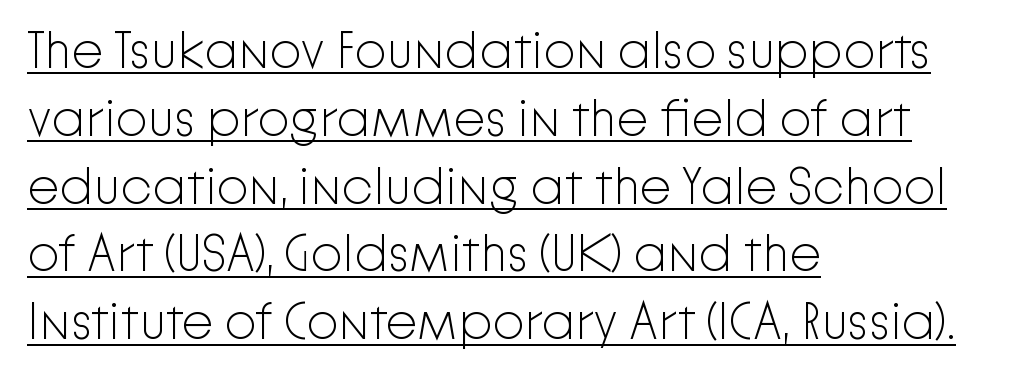
Upright lettering throughout. No letter is thick-stroked: the sample isn't bold. You can see a thin bar hugging the bottom of the glyphs. This rendering uses left alignment, leaving the right contour irregular. Think of a printed novel: that variable character pitch is what you see here. The block of text has a typical density, with ordinary space between rows.
